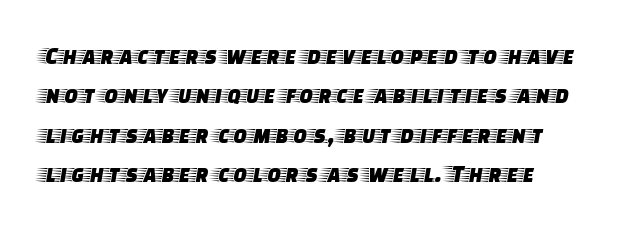
The line-height multiplier appears to be the usual default. The string is rendered with underlining switched off. Students, note that the glyphs here touch the page at normal intervals.
